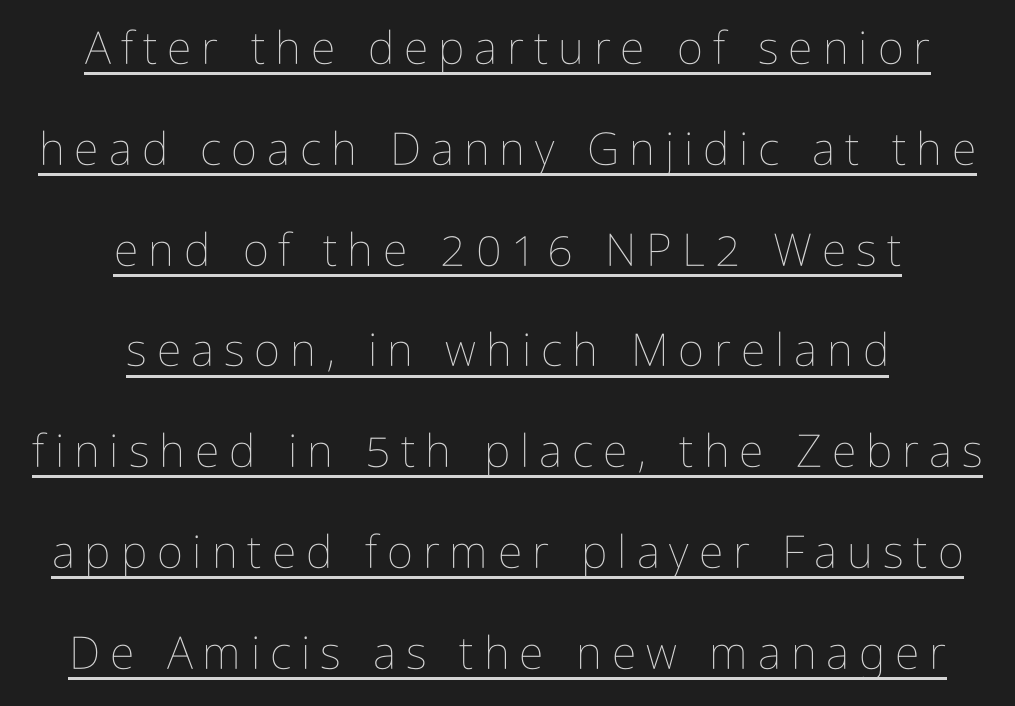
Stems and bowls with no extra thickness — not bold. Honestly, the rows look like they've been pulled way apart. The lettering holds an erect, upright posture throughout. Horizontally, the lines are justified to the midpoint only. Character widths vary here, with narrow letters taking less room than wide ones. Look at the tracking — it's clearly loosened, letters drifting apart.
